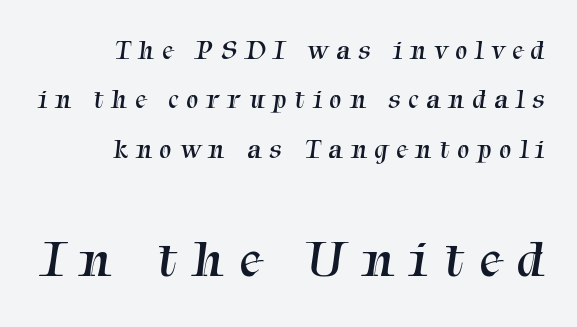
Q: Is the text bold? A: No.
Q: Is the typeface a serif or a sans-serif typeface? A: Serif.
Q: Is the text underlined? A: No.
Q: How is the paragraph aligned? A: Right-aligned.
Q: Is the spacing between letters normal or unusually wide? A: Unusually wide.
Q: Which block of text is set in a larger size, the first (top) or the second (bottom)? A: The second (bottom) one.
Q: Width (condensed, normal, or wide)? A: Normal.
Q: Stroke contrast? A: Medium.
Q: x-height? A: Medium.
Q: Monospaced? A: No.
